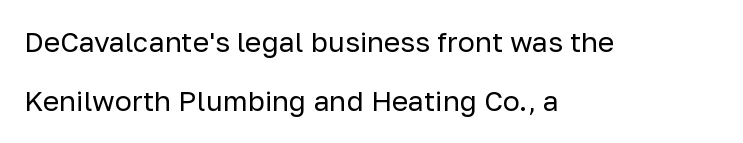
The type sits square on the baseline with zero lean. The type family on display is of the sans-serif kind. Standard letterfit; no display-style spreading of the glyphs. Vertical spacing — loose. Leftover space on each line is placed entirely after the last word.
